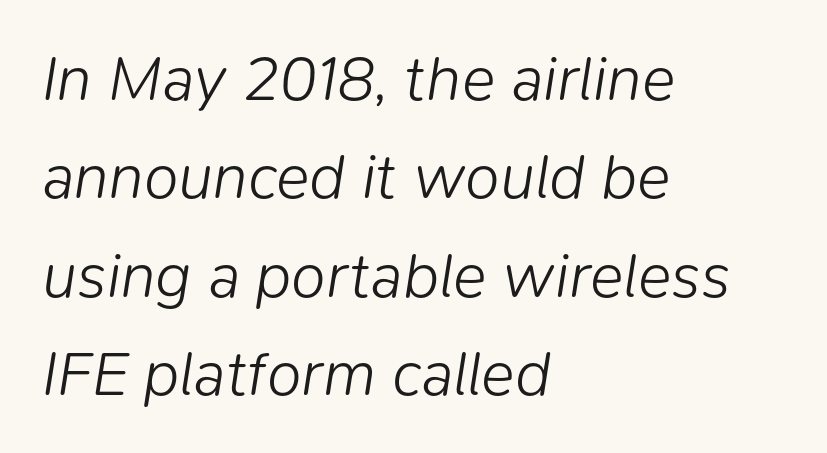
The image shows 63 px light type, italic (leaning right); set left-aligned, normal line spacing (1.56x), normal letter spacing, not underlined; low stroke contrast and a medium x-height.
